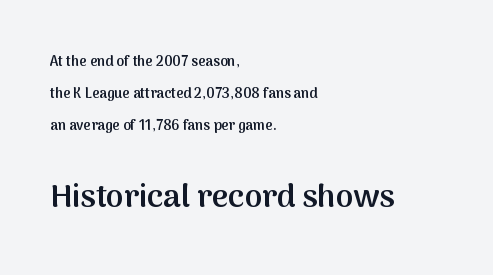
{"serif": "no", "italic": "no", "bold": "semi", "weight": "semibold", "width": "normal", "stroke_contrast": "medium", "x_height": "medium", "monospaced": "no", "underline": "no", "align": "left", "line_spacing": "loose", "line_spacing_ratio": 2.29, "letter_spacing": "normal", "letter_spacing_em": 0.0, "larger_block": "second", "size_ratio": 2.29, "glyph_px": 32}
